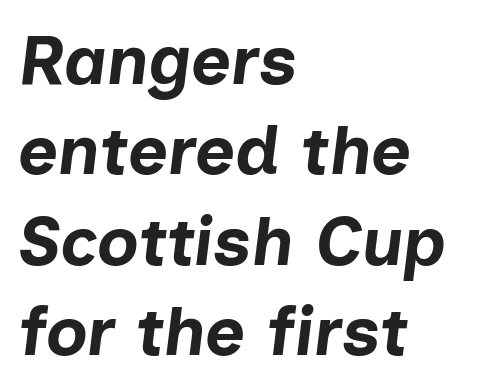
The image shows 69 px bold type, italic (leaning right); set left-aligned, normal line spacing (1.31x), normal letter spacing, not underlined; low stroke contrast and a medium x-height.
